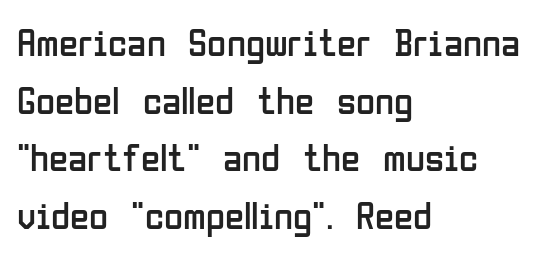
The image shows 39 px regular-weight, condensed sans-serif type, upright; set left-aligned, normal line spacing (1.48x), normal letter spacing, not underlined; low stroke contrast and a medium x-height.
